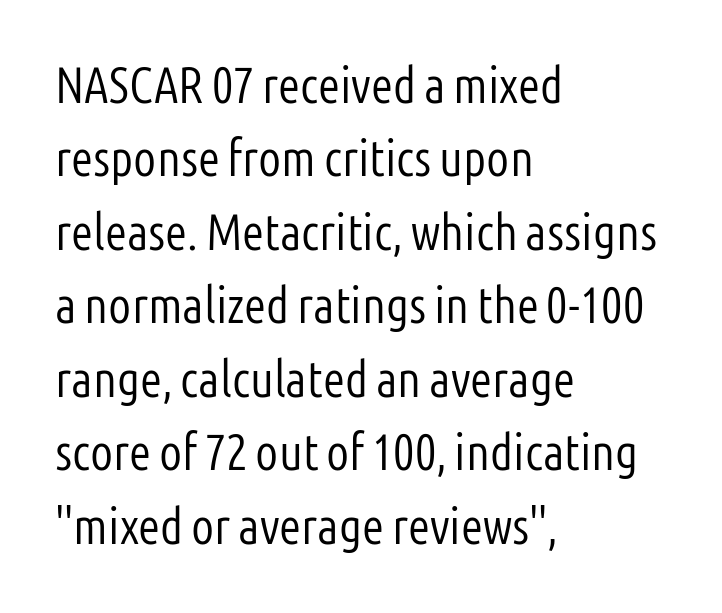
Q: Is the text bold? A: No.
Q: Is the text italic (slanted)? A: No, it is upright.
Q: Is the typeface a serif or a sans-serif typeface? A: Sans-serif.
Q: Is the text underlined? A: No.
Q: How is the paragraph aligned? A: Left-aligned.
Q: Is the spacing between letters normal or unusually wide? A: Normal.
Q: Is the spacing between lines tight, normal or loose? A: Normal.
Q: Width (condensed, normal, or wide)? A: Condensed.
Q: Stroke contrast? A: Low.
Q: x-height? A: Medium.
Q: Monospaced? A: No.
